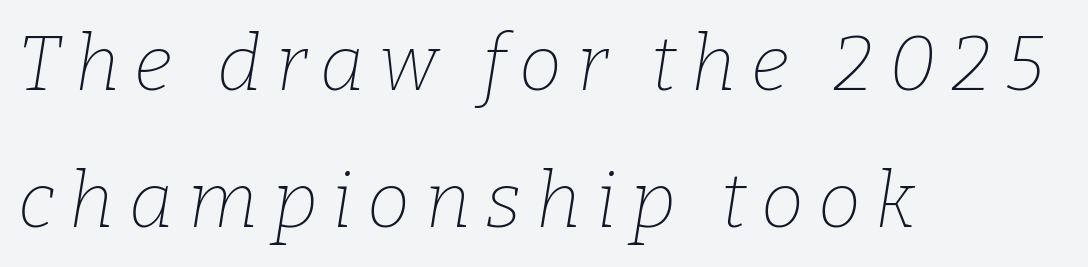
{"serif": "yes", "italic": "yes", "lean": "right", "slant_degrees": 9, "bold": "no", "weight": "thin", "width": "normal", "stroke_contrast": "low", "x_height": "medium", "monospaced": "no", "underline": "no", "align": "left", "line_spacing_ratio": 1.78, "glyph_px": 77}
